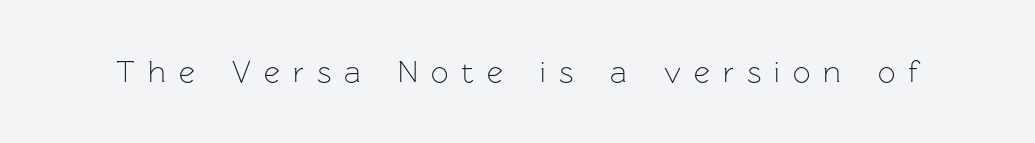
Q: Is the text bold? A: No.
Q: Is the text italic (slanted)? A: No, it is upright.
Q: Is the typeface a serif or a sans-serif typeface? A: Sans-serif.
Q: Is the text underlined? A: No.
Q: Is the spacing between letters normal or unusually wide? A: Unusually wide.
Q: Width (condensed, normal, or wide)? A: Normal.
Q: Stroke contrast? A: Low.
Q: x-height? A: Medium.
Q: Monospaced? A: No.
